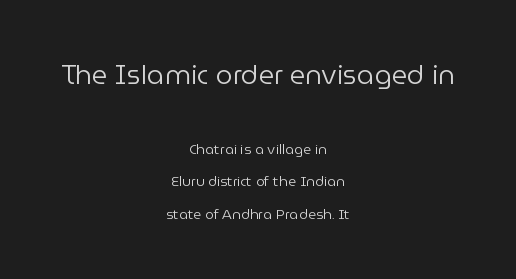
Vertically, the passage feels expansive, rows floating well apart. Character size in the leading block exceeds that of the trailing block. Is the type heavy? It reads as light-to-regular instead. One-word summary of the alignment: center.
